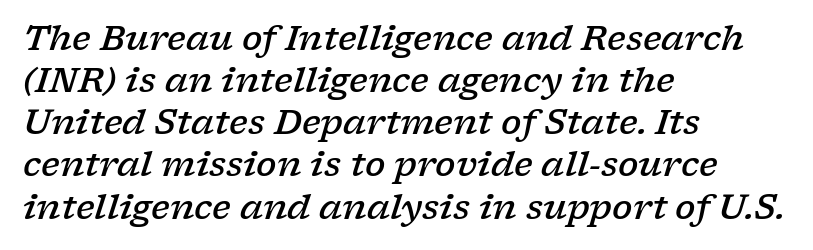
These words are printed semibold, heavier than regular yet not bold. Would a proofreader flag this as italicized? Yes. Character widths vary here, with narrow letters taking less room than wide ones. Glyph-to-glyph distance matches everyday printed text.
